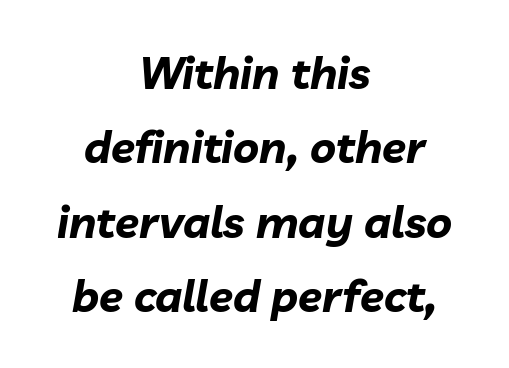
The whole block is typeset with a tilt. Caption: bold face, heavy strokes. Honestly, the letter spacing is just normal — you wouldn't notice it. Check the space under the baseline: it is left empty. A typesetter would call this proportional, since set widths differ per character.
